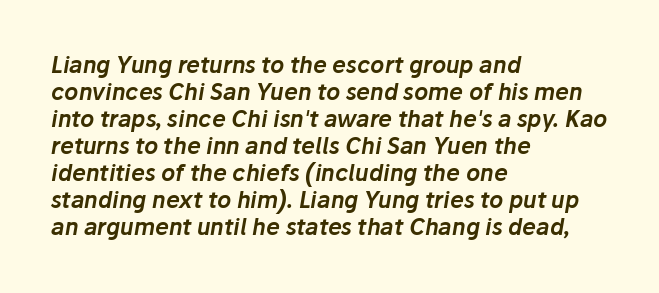
If you drew a line through each stem, it would be angled. Glyph-to-glyph distance matches everyday printed text. Decoration check: the copy has no underline. This sample is left-justified, so line endings fall wherever the words run out.
